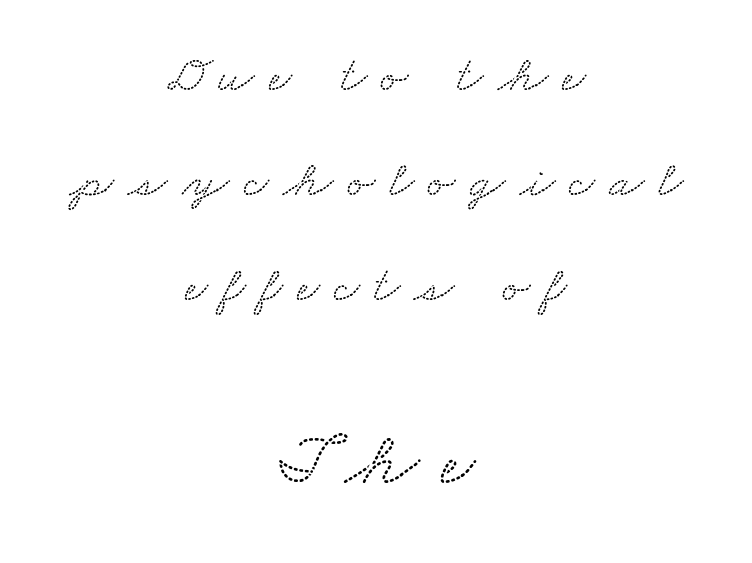
The composition opens small and finishes big. Is there much room between lines? Yes — plenty of vertical air separates them. Spacing between characters has been opened up far beyond the box default. The whitespace from short lines is split evenly between both sides. Only glyphs here, with clear space below each row. The letters advance in unequal steps, a hallmark of proportional type.
